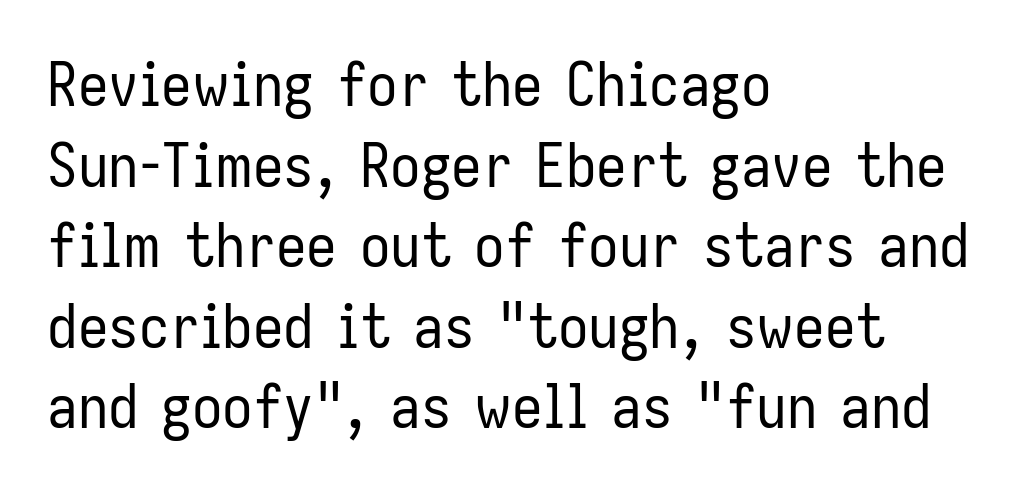
{"serif": "no", "italic": "no", "bold": "no", "weight": "regular", "width": "condensed", "stroke_contrast": "low", "x_height": "medium", "monospaced": "no", "underline": "no", "align": "left", "line_spacing": "normal", "line_spacing_ratio": 1.32, "letter_spacing": "normal", "letter_spacing_em": 0.0, "glyph_px": 61}
